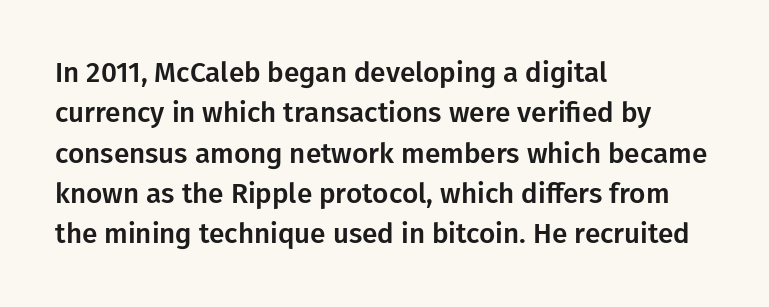
The image shows 28 px sans-serif type, upright; set left-aligned, normal line spacing (1.44x), normal letter spacing, not underlined; low stroke contrast and a medium x-height.
